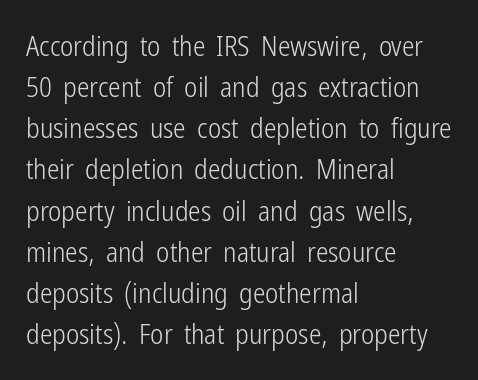
The image shows 28 px light, condensed sans-serif type, upright; set left-aligned, normal line spacing (1.47x), normal letter spacing, not underlined; low stroke contrast and a medium x-height.
